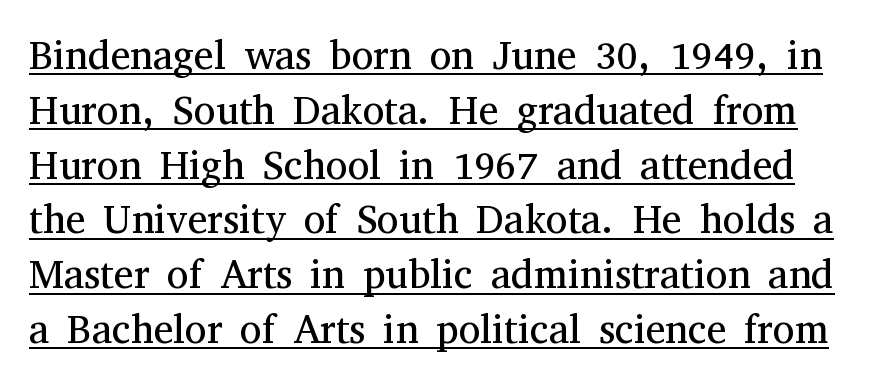
Honestly, the letter spacing is just normal — you wouldn't notice it. Style check: upright. The glyphs in this specimen are seriffed. Is the type heavy? It reads as light-to-regular instead.
